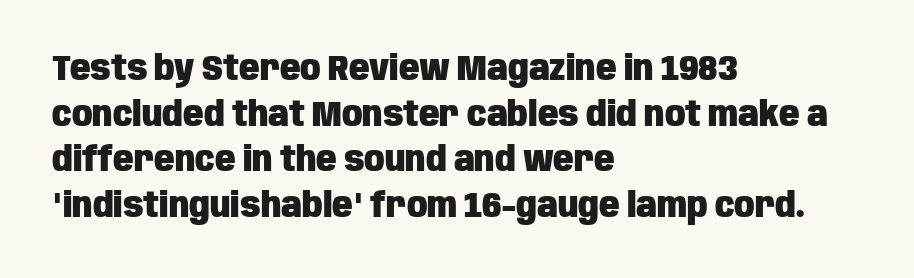
{"serif": "no", "italic": "no", "bold": "yes", "weight": "heavy", "width": "condensed", "stroke_contrast": "low", "x_height": "large", "monospaced": "no", "underline": "no", "align": "left", "line_spacing": "normal", "line_spacing_ratio": 1.34, "letter_spacing": "normal", "letter_spacing_em": 0.0, "glyph_px": 34}
